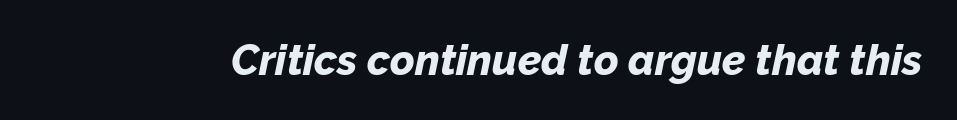
{"italic": "yes", "lean": "right", "slant_degrees": 12, "bold": "yes", "weight": "bold", "width": "normal", "stroke_contrast": "low", "x_height": "medium", "monospaced": "no", "underline": "no", "letter_spacing": "normal", "letter_spacing_em": 0.0, "glyph_px": 42}
